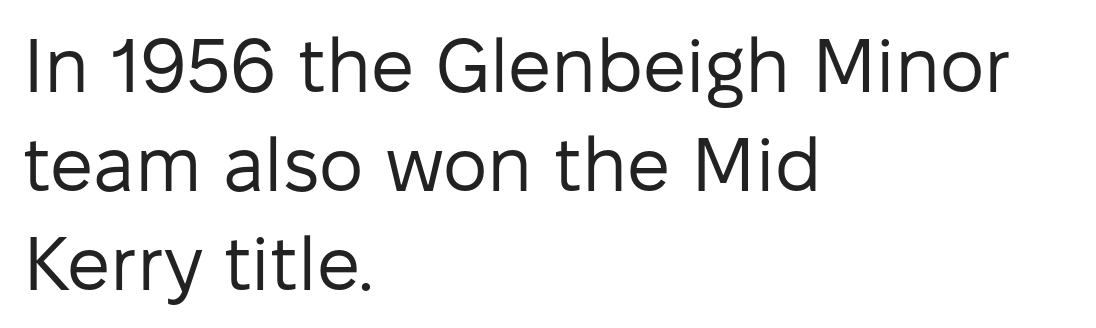
Check the space under the baseline: it is left empty. Italic: no, the glyphs are upright roman. If you measured baseline to baseline, you'd find a middling distance. Think of a printed novel: that variable character pitch is what you see here. Compared with a typical body face, this is equally light or lighter still.
